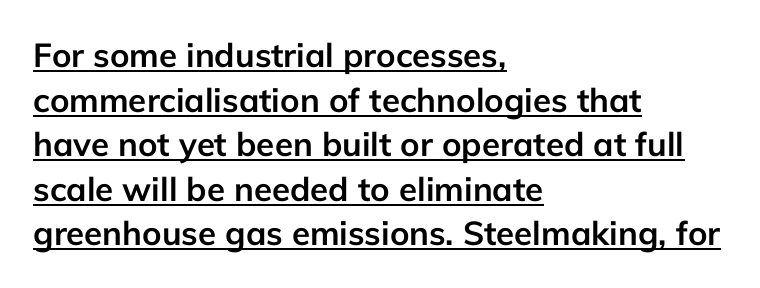
{"serif": "no", "italic": "no", "bold": "yes", "weight": "semibold", "width": "normal", "stroke_contrast": "low", "x_height": "medium", "monospaced": "no", "underline": "yes", "align": "left", "line_spacing": "normal", "line_spacing_ratio": 1.35, "letter_spacing": "normal", "letter_spacing_em": 0.0, "glyph_px": 33}
